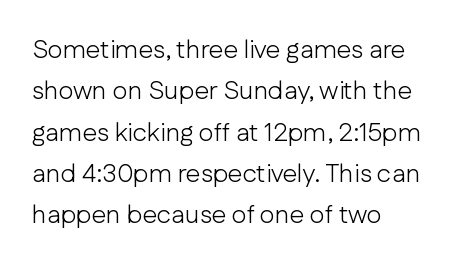
{"italic": "no", "bold": "no", "underline": "no", "align": "left", "line_spacing": "normal", "line_spacing_ratio": 1.59, "letter_spacing": "normal", "letter_spacing_em": 0.0, "glyph_px": 26}
